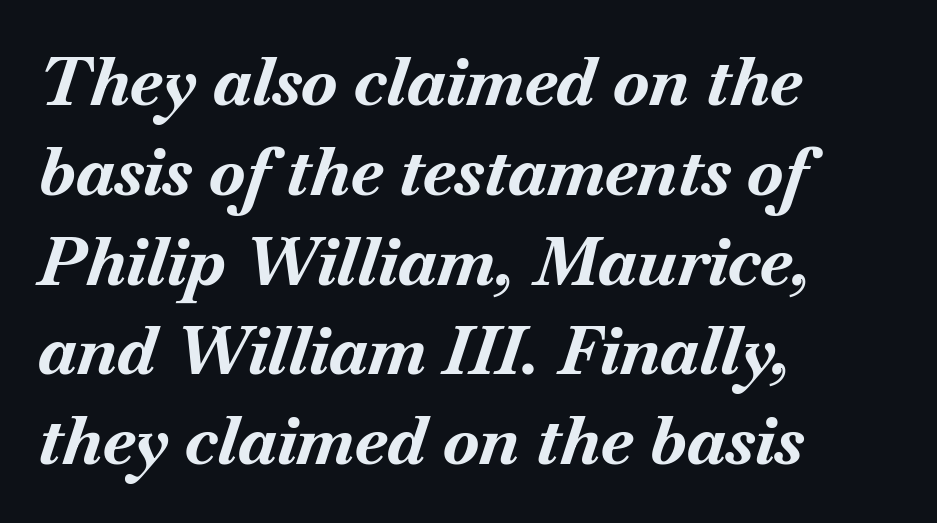
Q: Is the text bold? A: Yes.
Q: Is the text italic (slanted)? A: Yes, it leans right by about 18 degrees.
Q: Is the text underlined? A: No.
Q: How is the paragraph aligned? A: Left-aligned.
Q: Is the spacing between letters normal or unusually wide? A: Normal.
Q: Is the spacing between lines tight, normal or loose? A: Normal.
Q: Width (condensed, normal, or wide)? A: Normal.
Q: Stroke contrast? A: Medium.
Q: x-height? A: Small.
Q: Monospaced? A: No.
